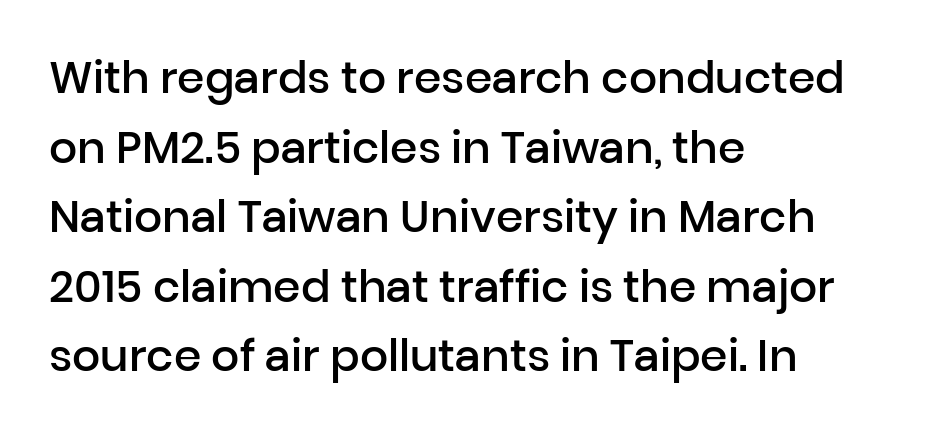
The image shows 44 px semibold sans-serif type, upright; set left-aligned, normal line spacing (1.58x), normal letter spacing, not underlined; low stroke contrast and a medium x-height.
